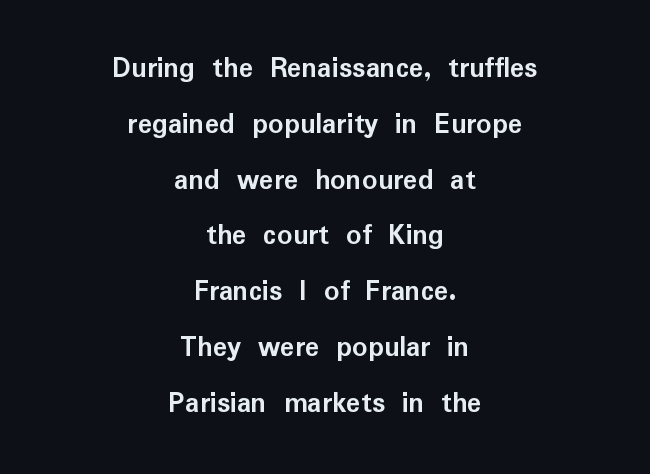
Q: Is the text bold? A: Yes.
Q: Is the text italic (slanted)? A: No, it is upright.
Q: Is the typeface a serif or a sans-serif typeface? A: Sans-serif.
Q: Is the text underlined? A: No.
Q: How is the paragraph aligned? A: Centered.
Q: Is the spacing between letters normal or unusually wide? A: Normal.
Q: Width (condensed, normal, or wide)? A: Normal.
Q: Stroke contrast? A: Low.
Q: x-height? A: Medium.
Q: Monospaced? A: No.
